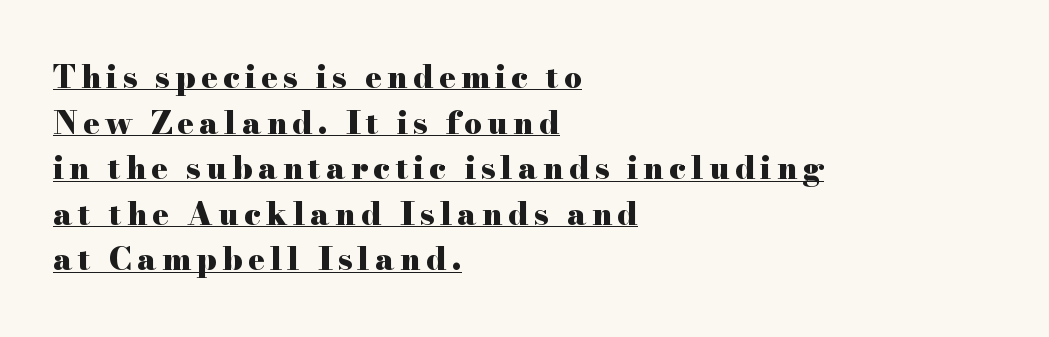
{"serif": "yes", "italic": "no", "bold": "yes", "weight": "heavy", "width": "wide", "stroke_contrast": "high", "x_height": "small", "monospaced": "no", "underline": "yes", "align": "left", "line_spacing": "normal", "line_spacing_ratio": 1.47, "glyph_px": 31}
